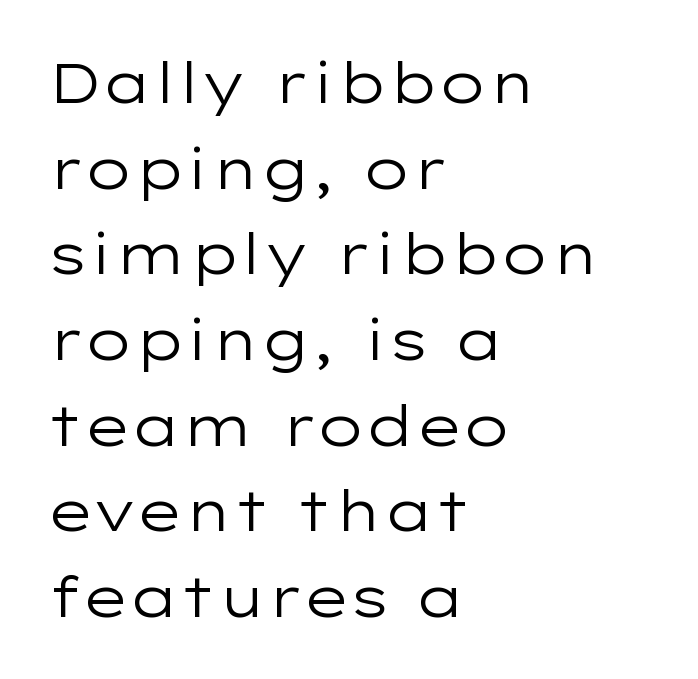
The image shows 56 px regular-weight, wide sans-serif type, upright; set left-aligned, normal line spacing (1.53x), normal letter spacing, not underlined; low stroke contrast and a medium x-height.
